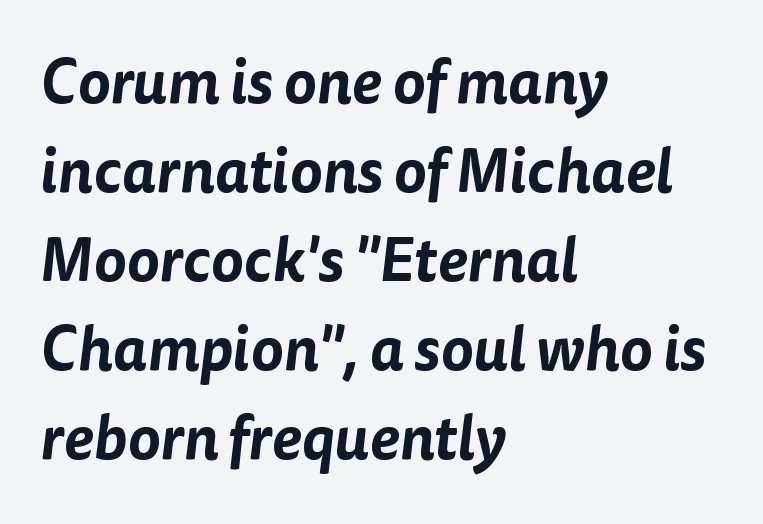
The image shows 61 px sans-serif type; set left-aligned, normal line spacing (1.46x), normal letter spacing, not underlined; low stroke contrast and a medium x-height.
